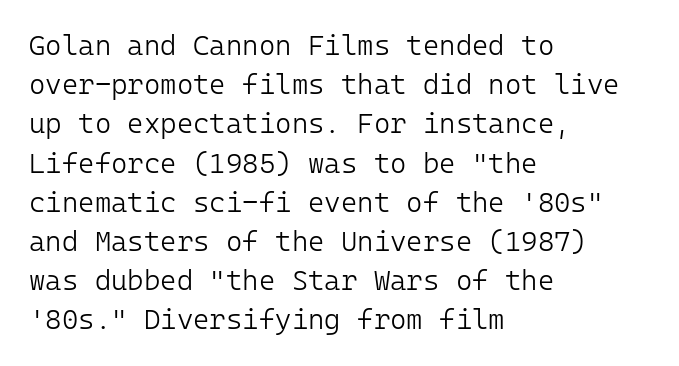
{"serif": "no", "italic": "no", "bold": "no", "weight": "light", "width": "normal", "stroke_contrast": "low", "x_height": "medium", "underline": "no", "align": "left", "line_spacing": "normal", "line_spacing_ratio": 1.4, "letter_spacing": "normal", "letter_spacing_em": 0.0, "glyph_px": 28}
